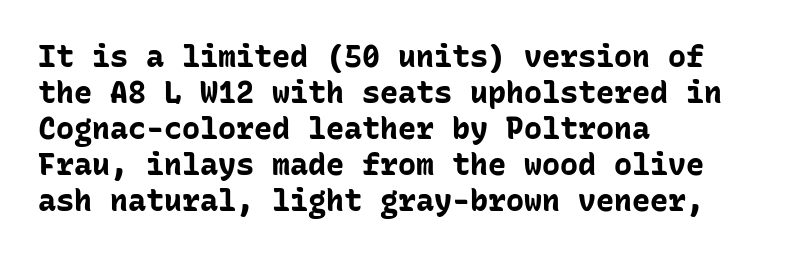
Q: Is the text bold? A: Yes.
Q: Is the text italic (slanted)? A: No, it is upright.
Q: Is the typeface a serif or a sans-serif typeface? A: Sans-serif.
Q: Is the text underlined? A: No.
Q: How is the paragraph aligned? A: Left-aligned.
Q: Is the spacing between letters normal or unusually wide? A: Normal.
Q: Width (condensed, normal, or wide)? A: Normal.
Q: Stroke contrast? A: Low.
Q: x-height? A: Medium.
Q: Monospaced? A: Yes.
